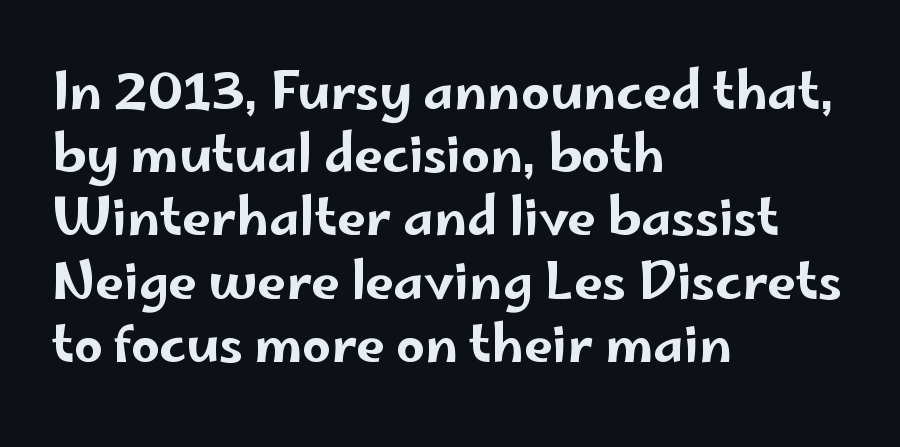
Q: Is the text italic (slanted)? A: No, it is upright.
Q: Is the typeface a serif or a sans-serif typeface? A: Sans-serif.
Q: Is the text underlined? A: No.
Q: How is the paragraph aligned? A: Left-aligned.
Q: Is the spacing between letters normal or unusually wide? A: Normal.
Q: Width (condensed, normal, or wide)? A: Wide.
Q: Stroke contrast? A: Low.
Q: x-height? A: Small.
Q: Monospaced? A: No.
